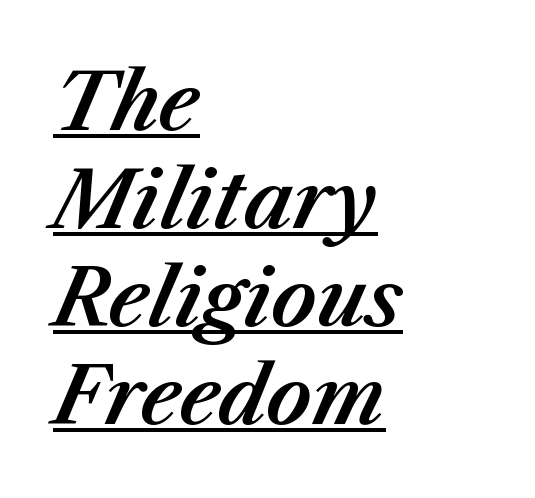
The rendering anchors every line to the left-hand side. What decoration does the sample have? An underline. These lines are rendered in a variable-pitch font. Tracking here is standard; glyphs follow each other at the usual distance.
